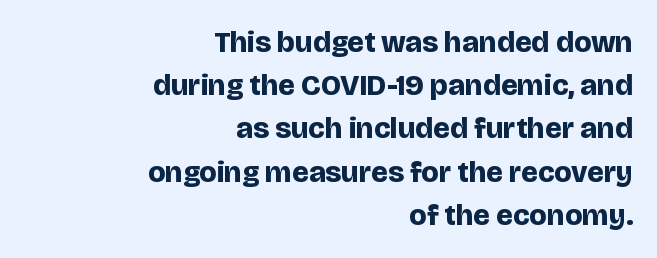
Q: Is the text bold? A: Yes.
Q: Is the text italic (slanted)? A: No, it is upright.
Q: Is the typeface a serif or a sans-serif typeface? A: Sans-serif.
Q: Is the text underlined? A: No.
Q: How is the paragraph aligned? A: Right-aligned.
Q: Is the spacing between letters normal or unusually wide? A: Normal.
Q: Is the spacing between lines tight, normal or loose? A: Normal.
Q: Width (condensed, normal, or wide)? A: Normal.
Q: Stroke contrast? A: Low.
Q: x-height? A: Large.
Q: Monospaced? A: No.
